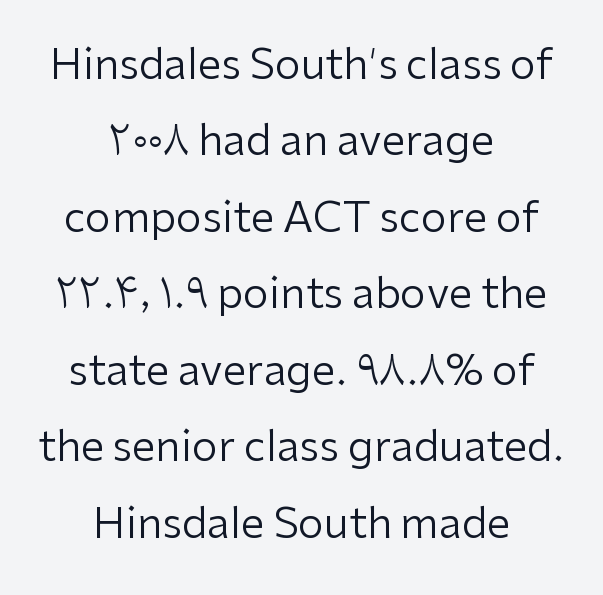
The image shows 42 px regular-weight sans-serif type, upright; set centered, line spacing 1.82x, normal letter spacing, not underlined; low stroke contrast and a medium x-height.
